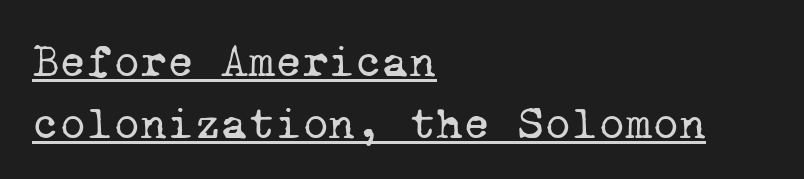
{"serif": "yes", "bold": "no", "weight": "regular", "width": "normal", "stroke_contrast": "low", "x_height": "medium", "monospaced": "yes", "underline": "yes", "align": "left", "line_spacing": "normal", "line_spacing_ratio": 1.34, "letter_spacing": "normal", "letter_spacing_em": 0.0, "glyph_px": 46}
